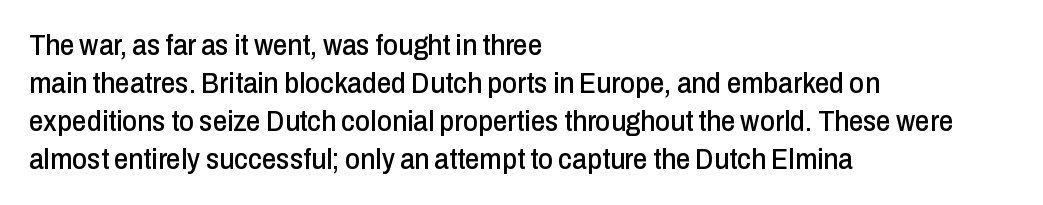
Q: Is the text italic (slanted)? A: No, it is upright.
Q: Is the typeface a serif or a sans-serif typeface? A: Sans-serif.
Q: Is the text underlined? A: No.
Q: How is the paragraph aligned? A: Left-aligned.
Q: Is the spacing between letters normal or unusually wide? A: Normal.
Q: Is the spacing between lines tight, normal or loose? A: Normal.
Q: Width (condensed, normal, or wide)? A: Condensed.
Q: Stroke contrast? A: Low.
Q: x-height? A: Medium.
Q: Monospaced? A: No.
